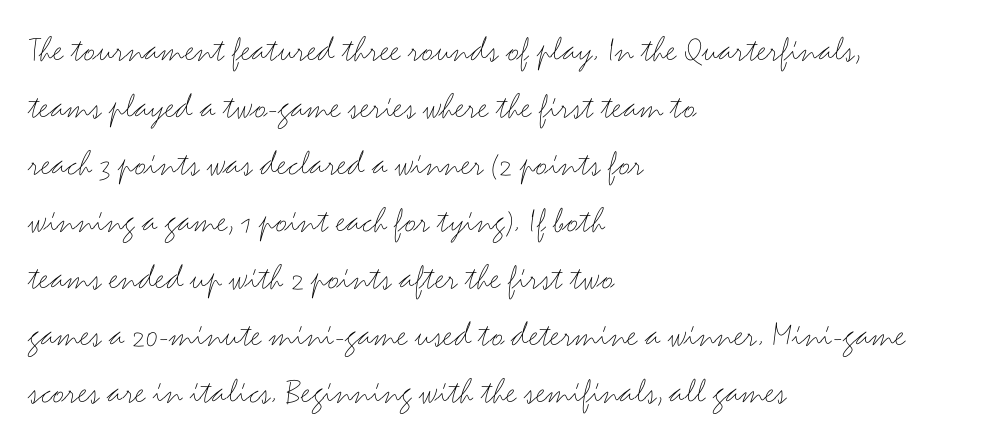
The strokes are not fattened; the text isn't bold. The letters advance in unequal steps, a hallmark of proportional type. Leading matches the norm, producing a regular column. The foot of each line stays bare and open.
